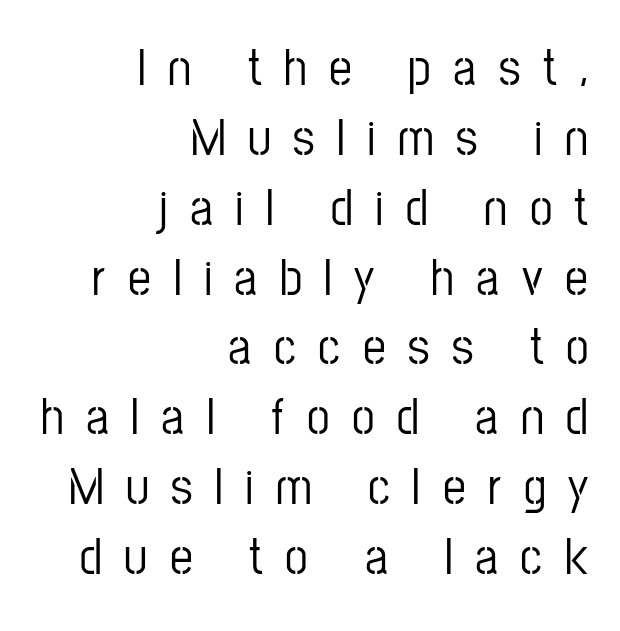
A typesetter would call this proportional, since set widths differ per character. What stands out about the letter spacing? Its width — letters are far apart. No word sits above an underline. The rendering uses a moderate line-height, typical for paragraphs. The font's upright variant was chosen for this text.
